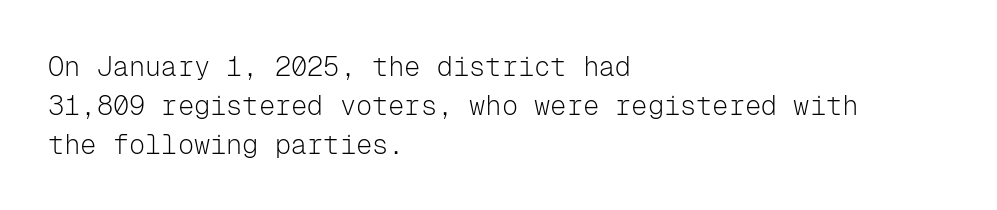
The image shows 27 px text type, upright; set left-aligned, normal line spacing (1.44x), normal letter spacing, not underlined.
